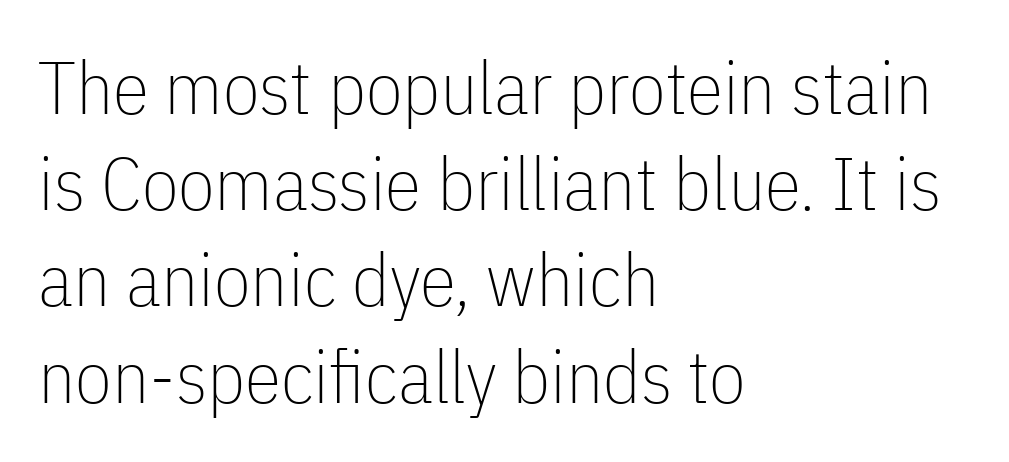
{"serif": "no", "italic": "no", "bold": "no", "weight": "thin", "width": "condensed", "stroke_contrast": "low", "x_height": "medium", "monospaced": "no", "underline": "no", "align": "left", "line_spacing": "normal", "line_spacing_ratio": 1.3, "letter_spacing": "normal", "letter_spacing_em": 0.0, "glyph_px": 74}
